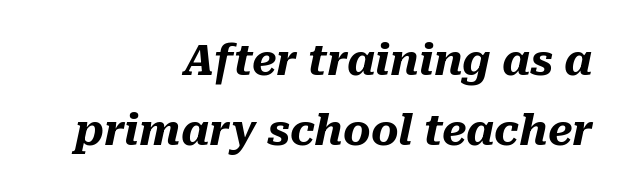
Emphasis-style slanted type is in use. Clear beneath every line of the passage. The letterforms sit shoulder to shoulder at normal distance. As a designer I'd log this as weight 700, bold.
